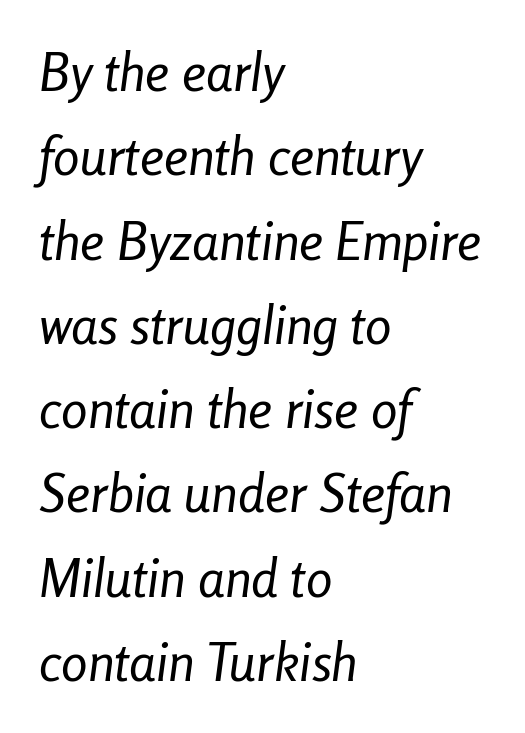
{"italic": "yes", "lean": "right", "slant_degrees": 8, "bold": "no", "weight": "regular", "width": "condensed", "stroke_contrast": "low", "x_height": "medium", "monospaced": "no", "underline": "no", "align": "left", "line_spacing": "normal", "line_spacing_ratio": 1.59, "letter_spacing": "normal", "letter_spacing_em": 0.0, "glyph_px": 53}
